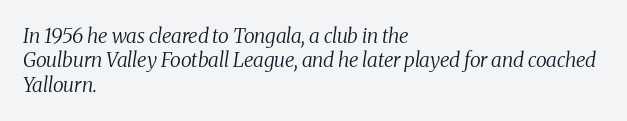
The weight tops out at a normal text grade. The gap between lines stays unmarked. There's an unmistakable incline to the writing here. Observe the ordinary spacing: letters are neighbours, not strangers. Notice how the passage keeps a crisp vertical edge on the left only.
